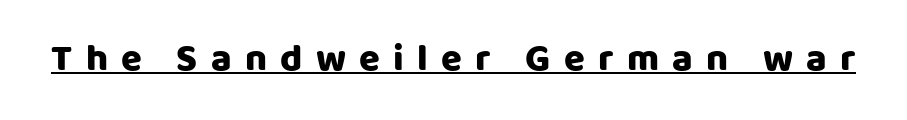
{"serif": "no", "italic": "no", "width": "normal", "stroke_contrast": "low", "x_height": "large", "monospaced": "no", "underline": "yes", "letter_spacing": "wide", "letter_spacing_em": 0.35, "glyph_px": 38}
